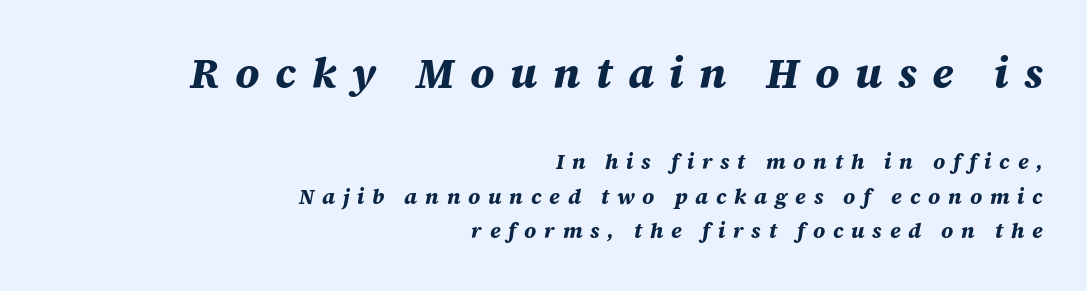
Q: Is the text bold? A: Yes.
Q: Is the text italic (slanted)? A: Yes, it leans right by about 12 degrees.
Q: Is the text underlined? A: No.
Q: How is the paragraph aligned? A: Right-aligned.
Q: Is the spacing between letters normal or unusually wide? A: Unusually wide.
Q: Is the spacing between lines tight, normal or loose? A: Normal.
Q: Which block of text is set in a larger size, the first (top) or the second (bottom)? A: The first (top) one.
Q: Width (condensed, normal, or wide)? A: Normal.
Q: Stroke contrast? A: Medium.
Q: x-height? A: Large.
Q: Monospaced? A: No.
